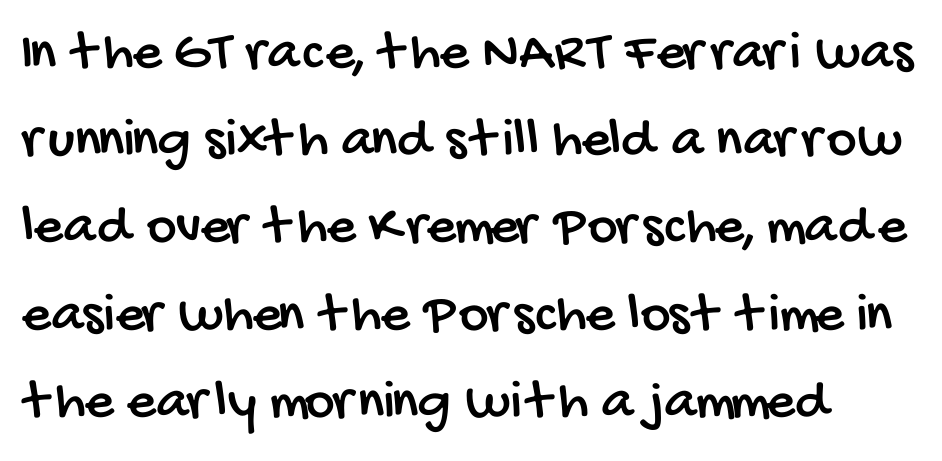
This sample uses plain, unmodified letter spacing. Here the designer chose a conventional face with non-uniform glyph widths. Letters rest on an invisible, unmarked baseline. A typesetter would call this leading conventional body-copy spacing.
